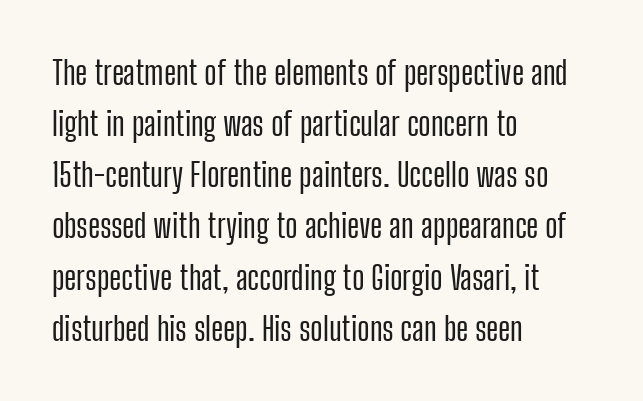
Q: Is the text italic (slanted)? A: No, it is upright.
Q: Is the typeface a serif or a sans-serif typeface? A: Sans-serif.
Q: Is the text underlined? A: No.
Q: How is the paragraph aligned? A: Left-aligned.
Q: Is the spacing between letters normal or unusually wide? A: Normal.
Q: Is the spacing between lines tight, normal or loose? A: Normal.
Q: Width (condensed, normal, or wide)? A: Condensed.
Q: Stroke contrast? A: Low.
Q: x-height? A: Medium.
Q: Monospaced? A: No.
